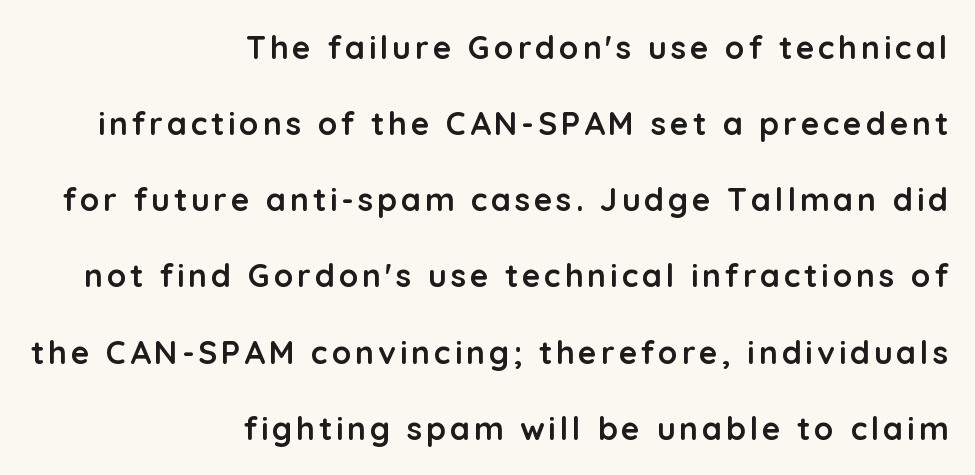
{"serif": "no", "italic": "no", "bold": "yes", "weight": "semibold", "width": "normal", "stroke_contrast": "low", "x_height": "medium", "monospaced": "no", "underline": "no", "align": "right", "line_spacing": "loose", "line_spacing_ratio": 2.38, "glyph_px": 32}
